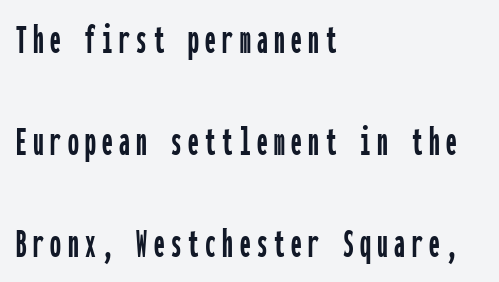
{"serif": "no", "italic": "no", "width": "condensed", "stroke_contrast": "low", "x_height": "medium", "monospaced": "yes", "underline": "no", "align": "left", "line_spacing": "loose", "line_spacing_ratio": 2.37, "glyph_px": 43}
